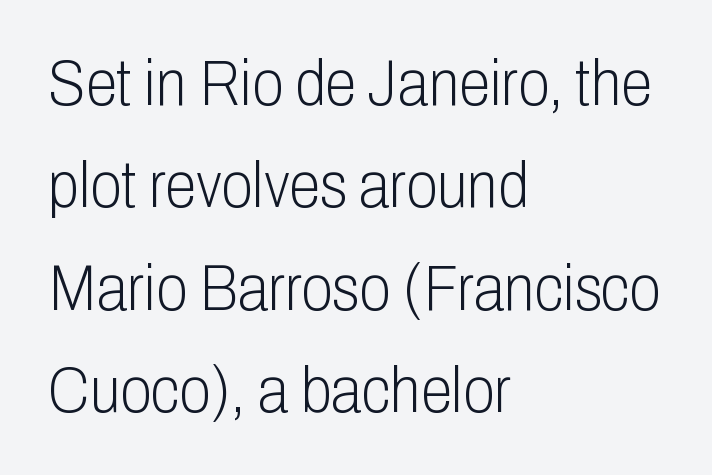
The image shows 64 px light, condensed sans-serif type, upright; set left-aligned, normal line spacing (1.6x), normal letter spacing, not underlined; low stroke contrast and a medium x-height.
